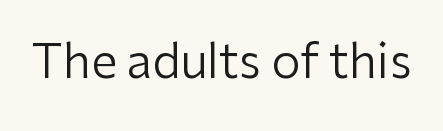
Check under the words: just untouched page. Compared with typical body copy, the letter spacing here is the same. A typesetter would call this proportional, since set widths differ per character. Vertical stems look standard width or narrower in stroke.
